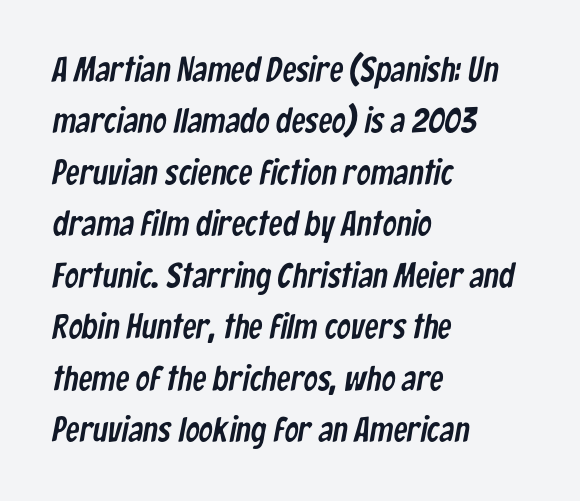
Q: Is the typeface a serif or a sans-serif typeface? A: Sans-serif.
Q: Is the text underlined? A: No.
Q: How is the paragraph aligned? A: Left-aligned.
Q: Is the spacing between letters normal or unusually wide? A: Normal.
Q: Is the spacing between lines tight, normal or loose? A: Normal.
Q: Width (condensed, normal, or wide)? A: Condensed.
Q: Stroke contrast? A: Low.
Q: x-height? A: Medium.
Q: Monospaced? A: No.
